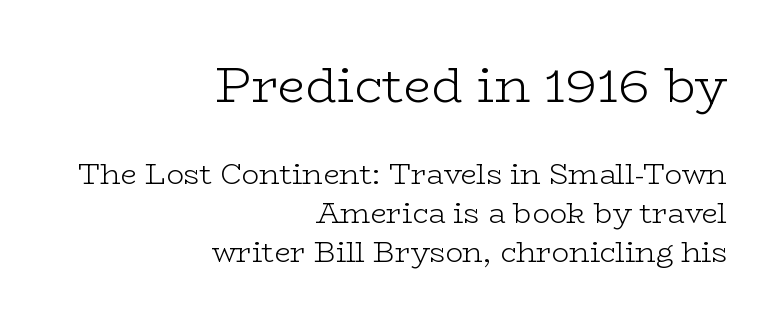
{"serif": "yes", "italic": "no", "bold": "no", "weight": "light", "width": "wide", "stroke_contrast": "low", "x_height": "medium", "monospaced": "no", "underline": "no", "align": "right", "line_spacing": "normal", "line_spacing_ratio": 1.33, "letter_spacing": "normal", "letter_spacing_em": 0.0, "larger_block": "first", "size_ratio": 1.72, "glyph_px": 50}
